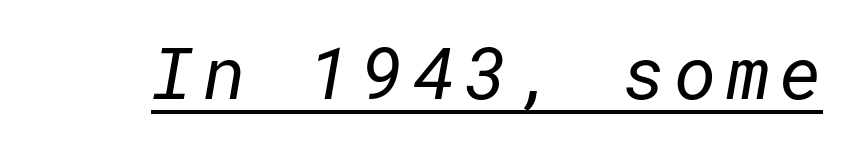
{"serif": "no", "bold": "no", "weight": "regular", "width": "normal", "stroke_contrast": "low", "x_height": "medium", "underline": "yes", "glyph_px": 73}
